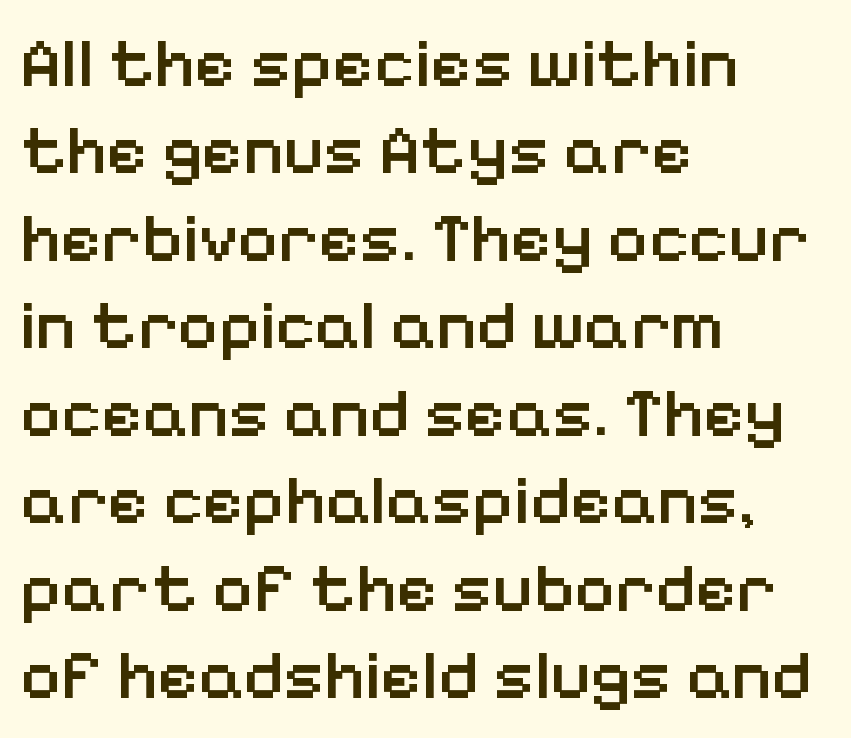
{"serif": "no", "italic": "no", "bold": "semi", "weight": "semibold", "width": "normal", "stroke_contrast": "low", "x_height": "medium", "monospaced": "no", "underline": "no", "align": "left", "line_spacing": "normal", "line_spacing_ratio": 1.25, "letter_spacing": "normal", "letter_spacing_em": 0.0, "glyph_px": 70}
